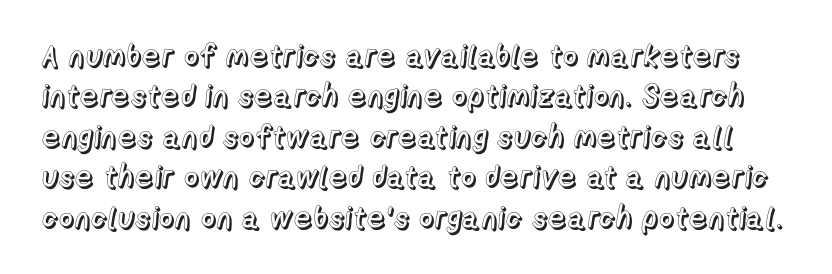
Q: Is the text italic (slanted)? A: Yes.
Q: Is the text underlined? A: No.
Q: Is the spacing between letters normal or unusually wide? A: Normal.
Q: Is the spacing between lines tight, normal or loose? A: Normal.
Q: Width (condensed, normal, or wide)? A: Normal.
Q: x-height? A: Medium.
Q: Monospaced? A: No.
